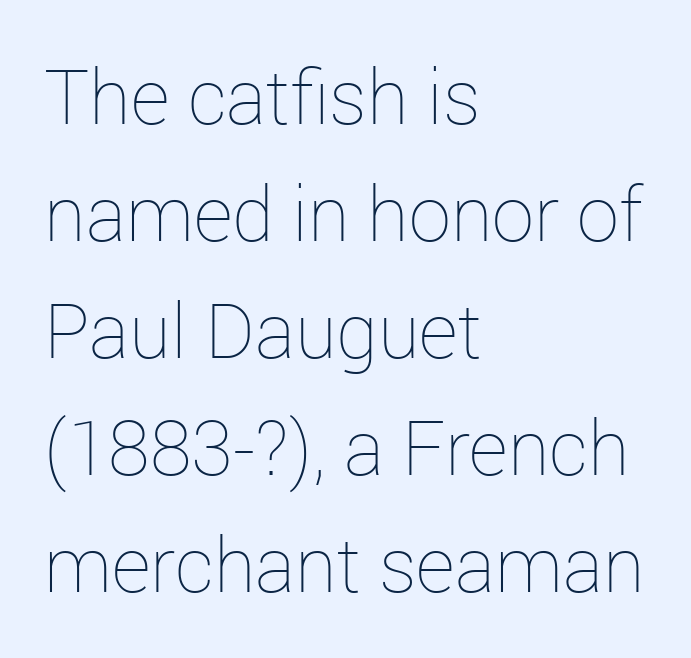
Q: Is the text bold? A: No.
Q: Is the text italic (slanted)? A: No, it is upright.
Q: Is the text underlined? A: No.
Q: How is the paragraph aligned? A: Left-aligned.
Q: Is the spacing between letters normal or unusually wide? A: Normal.
Q: Is the spacing between lines tight, normal or loose? A: Normal.
Q: Width (condensed, normal, or wide)? A: Normal.
Q: Stroke contrast? A: Low.
Q: x-height? A: Medium.
Q: Monospaced? A: No.
